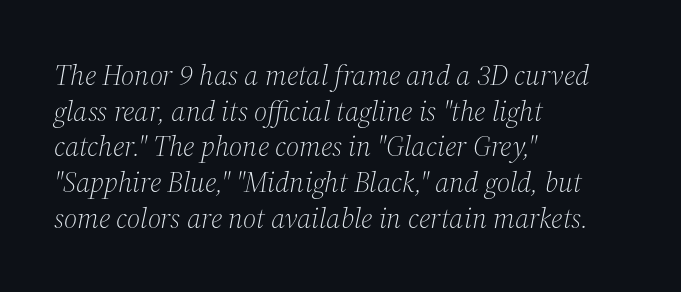
{"serif": "yes", "italic": "yes", "lean": "right", "slant_degrees": 12, "bold": "no", "weight": "light", "width": "normal", "stroke_contrast": "medium", "x_height": "medium", "monospaced": "no", "underline": "no", "align": "left", "line_spacing_ratio": 1.23, "letter_spacing": "normal", "letter_spacing_em": 0.0, "glyph_px": 29}
